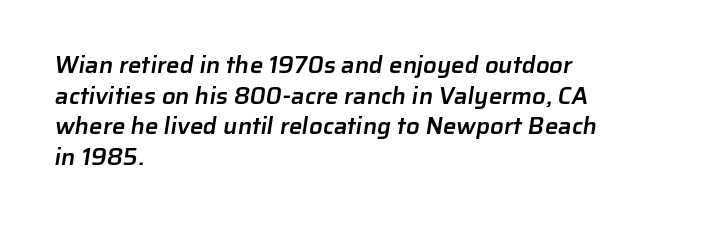
The rendering keeps characters at their native spacing. The specimen omits any rule beneath the text block's lines. Each new line begins a customary step beneath the previous one. Left-aligned paragraph, ragged on the right. On the weight axis this lands at semibold, roughly 600.
